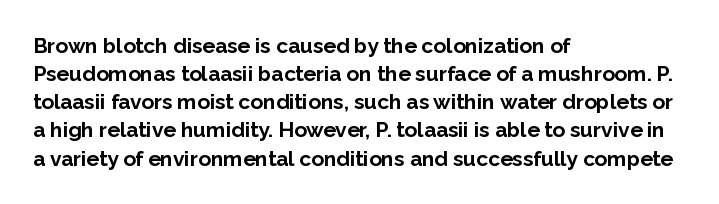
Q: Is the text bold? A: Yes.
Q: Is the text italic (slanted)? A: No, it is upright.
Q: Is the text underlined? A: No.
Q: How is the paragraph aligned? A: Left-aligned.
Q: Is the spacing between letters normal or unusually wide? A: Normal.
Q: Is the spacing between lines tight, normal or loose? A: Normal.
